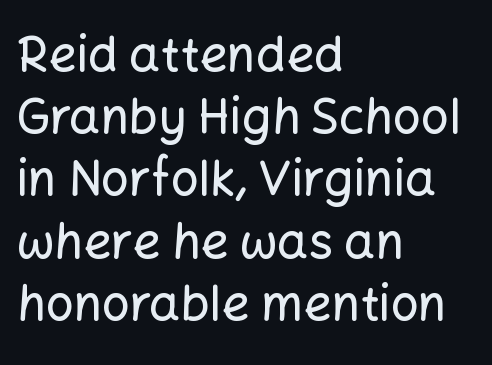
A typesetter would call this proportional, since set widths differ per character. Is the block centered? No — it sits flush against the left margin. In terms of letterform style, serifs are entirely absent. Interline gaps are of average width in this sample. Honestly, there is no underline to notice here at all. This is roman type, the default non-slanted kind.
